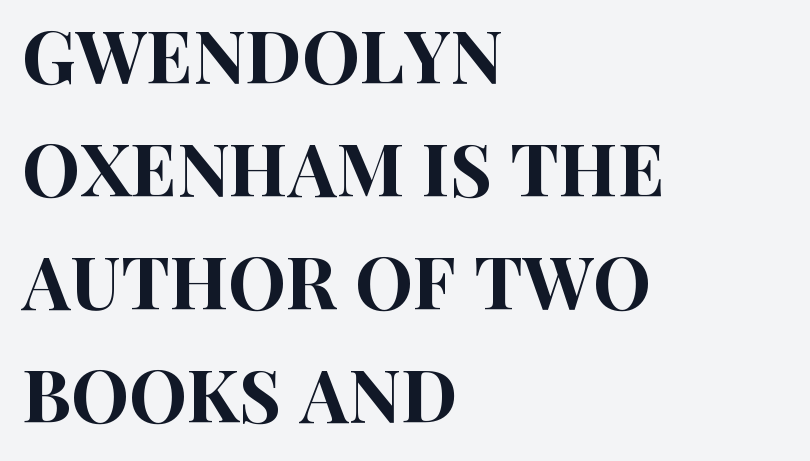
{"serif": "no", "italic": "no", "width": "condensed", "stroke_contrast": "high", "x_height": "large", "monospaced": "no", "underline": "no", "align": "left", "line_spacing": "normal", "line_spacing_ratio": 1.55, "letter_spacing": "normal", "letter_spacing_em": 0.0, "glyph_px": 73}
